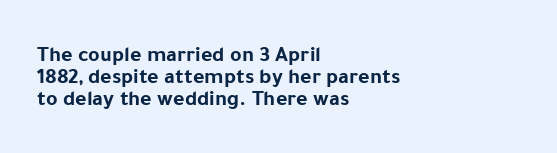
Only glyphs here, with clear space below each row. This rendering leaves character spacing at its baseline value. The lettering stays uniformly vertical, giving the passage a roman look. Honestly, the rows look squashed on top of each other. The sample has been set heavy, in full bold.
